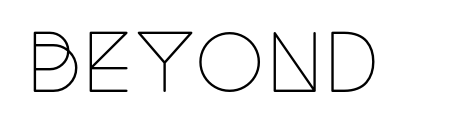
Q: Is the text bold? A: No.
Q: Is the text italic (slanted)? A: No, it is upright.
Q: Is the typeface a serif or a sans-serif typeface? A: Serif.
Q: Is the text underlined? A: No.
Q: Is the spacing between letters normal or unusually wide? A: Normal.
Q: Width (condensed, normal, or wide)? A: Condensed.
Q: Stroke contrast? A: Low.
Q: x-height? A: Large.
Q: Monospaced? A: No.
